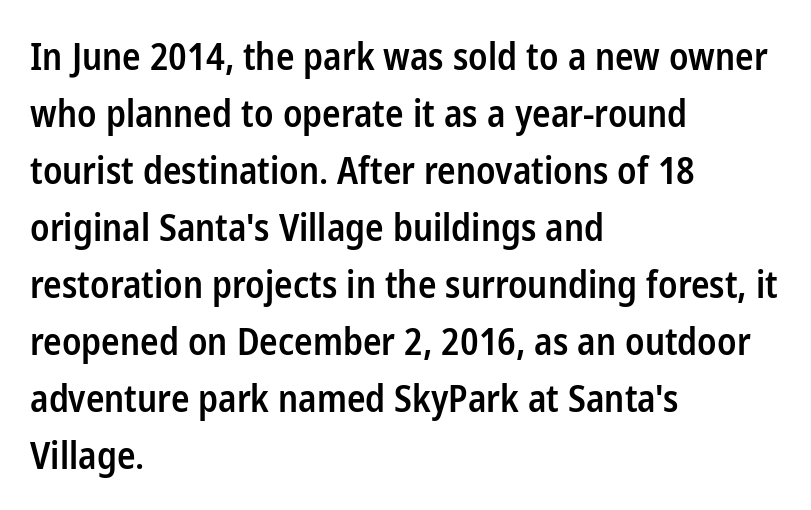
Tracking here is standard; glyphs follow each other at the usual distance. Emphasis by weight is partial: semibold. A classic flush-left, rag-right setting is used for this passage. Looks like regular typesetting: each glyph gets only the width it needs.
